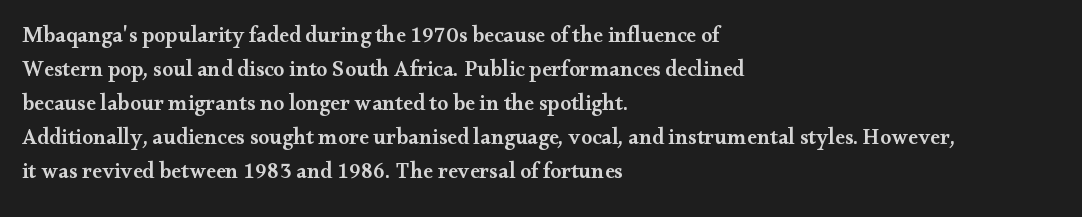
{"italic": "no", "bold": "semi", "underline": "no", "align": "left", "line_spacing": "normal", "line_spacing_ratio": 1.54, "letter_spacing": "normal", "letter_spacing_em": 0.0, "glyph_px": 22}
